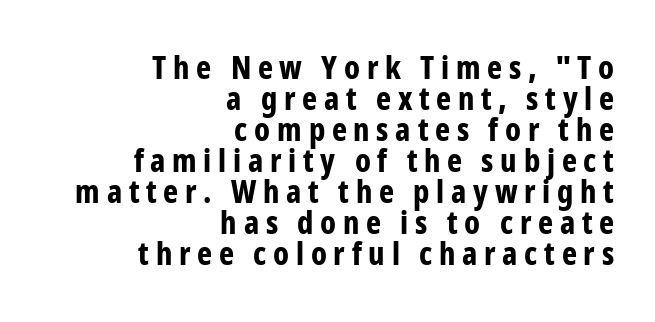
Q: Is the text bold? A: Yes.
Q: Is the text italic (slanted)? A: No, it is upright.
Q: Is the typeface a serif or a sans-serif typeface? A: Sans-serif.
Q: Is the text underlined? A: No.
Q: How is the paragraph aligned? A: Right-aligned.
Q: Is the spacing between letters normal or unusually wide? A: Unusually wide.
Q: Is the spacing between lines tight, normal or loose? A: Tight.
Q: Width (condensed, normal, or wide)? A: Condensed.
Q: Stroke contrast? A: Low.
Q: x-height? A: Medium.
Q: Monospaced? A: No.
